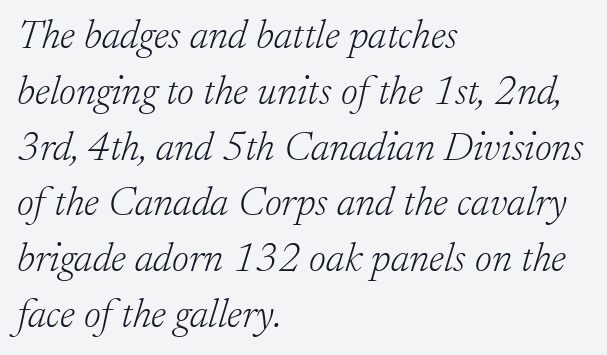
Q: Is the text bold? A: No.
Q: Is the text italic (slanted)? A: Yes, it leans right by about 17 degrees.
Q: Is the typeface a serif or a sans-serif typeface? A: Serif.
Q: Is the text underlined? A: No.
Q: How is the paragraph aligned? A: Left-aligned.
Q: Is the spacing between letters normal or unusually wide? A: Normal.
Q: Is the spacing between lines tight, normal or loose? A: Normal.
Q: Width (condensed, normal, or wide)? A: Normal.
Q: Stroke contrast? A: Low.
Q: x-height? A: Small.
Q: Monospaced? A: No.
